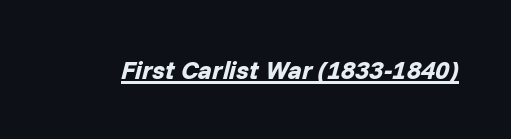
{"italic": "yes", "lean": "right", "slant_degrees": 14, "bold": "yes", "underline": "yes", "letter_spacing": "normal", "letter_spacing_em": 0.0, "glyph_px": 26}
